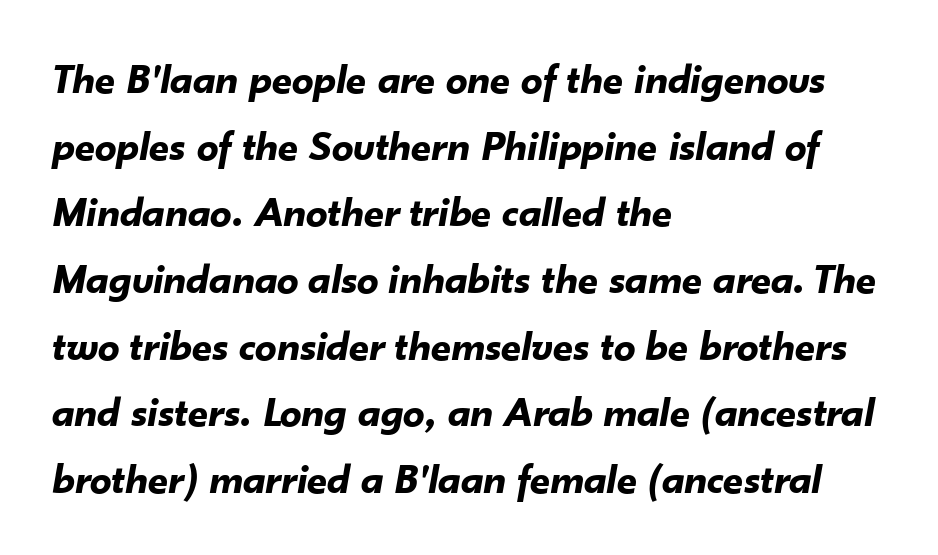
Anything drawn beneath the words? Only blank space. Is the letter spacing exaggerated? No — it looks like the ordinary default. Typeset ragged right — the left edge is the straight one. I'd describe the lettering as bold — thick and assertive. This sample has the flowing, uneven cadence of proportional lettering.
